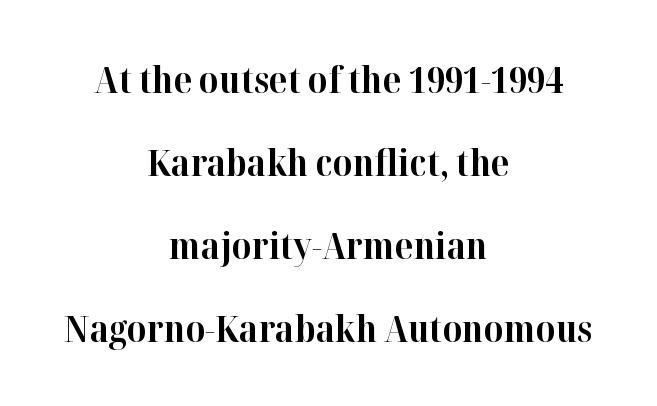
Q: Is the text bold? A: Yes.
Q: Is the text italic (slanted)? A: No, it is upright.
Q: Is the typeface a serif or a sans-serif typeface? A: Serif.
Q: Is the text underlined? A: No.
Q: How is the paragraph aligned? A: Centered.
Q: Is the spacing between letters normal or unusually wide? A: Normal.
Q: Is the spacing between lines tight, normal or loose? A: Loose.
Q: Width (condensed, normal, or wide)? A: Normal.
Q: Stroke contrast? A: High.
Q: x-height? A: Medium.
Q: Monospaced? A: No.
